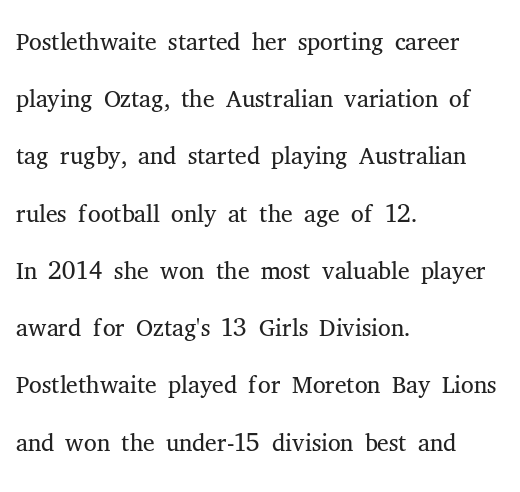
Each new line begins a customary step beneath the previous one. Weight class: somewhere from thin through regular. Line starts are locked; line ends wander. Is this a fixed-width face? No — the glyphs have proportional, varying widths.
